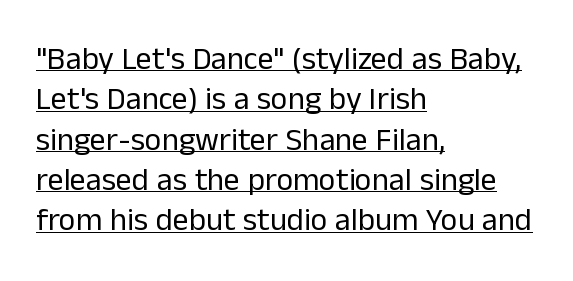
The image shows 32 px regular-weight sans-serif type, upright; set left-aligned, normal line spacing (1.26x), normal letter spacing, underlined; low stroke contrast and a medium x-height.
